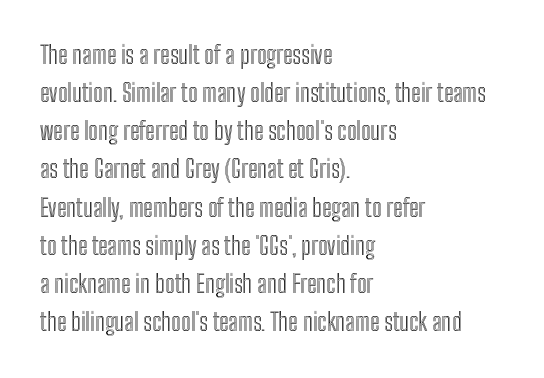
Q: Is the text italic (slanted)? A: No, it is upright.
Q: Is the text underlined? A: No.
Q: How is the paragraph aligned? A: Left-aligned.
Q: Is the spacing between letters normal or unusually wide? A: Normal.
Q: Is the spacing between lines tight, normal or loose? A: Normal.
